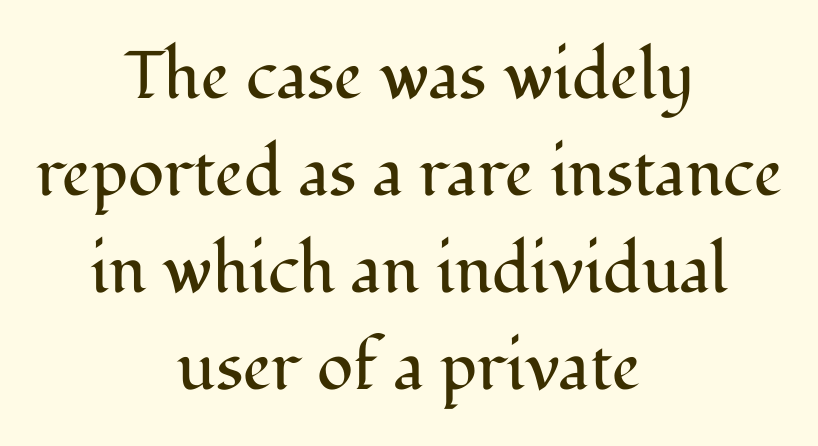
Q: Is the text bold? A: No.
Q: Is the text italic (slanted)? A: No, it is upright.
Q: Is the typeface a serif or a sans-serif typeface? A: Serif.
Q: Is the text underlined? A: No.
Q: How is the paragraph aligned? A: Centered.
Q: Is the spacing between letters normal or unusually wide? A: Normal.
Q: Is the spacing between lines tight, normal or loose? A: Normal.
Q: Width (condensed, normal, or wide)? A: Normal.
Q: Stroke contrast? A: Medium.
Q: x-height? A: Medium.
Q: Monospaced? A: No.
